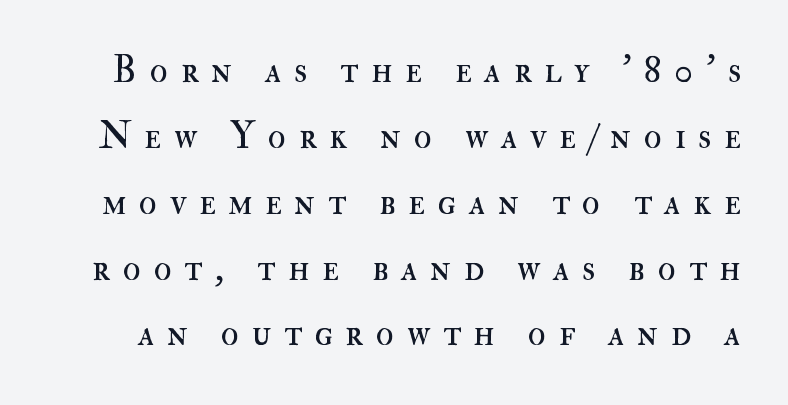
{"italic": "no", "bold": "no", "weight": "regular", "width": "normal", "stroke_contrast": "high", "x_height": "small", "monospaced": "no", "underline": "no", "line_spacing_ratio": 1.78, "letter_spacing": "wide", "letter_spacing_em": 0.34, "glyph_px": 37}
